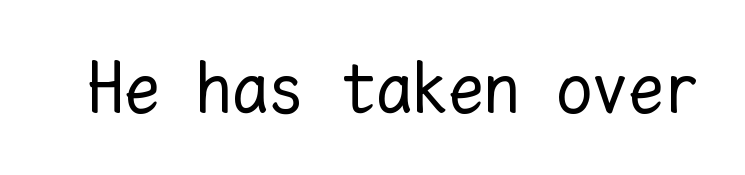
{"italic": "no", "bold": "no", "weight": "regular", "width": "normal", "stroke_contrast": "low", "x_height": "medium", "monospaced": "yes", "underline": "no", "letter_spacing": "normal", "letter_spacing_em": 0.0, "glyph_px": 72}
